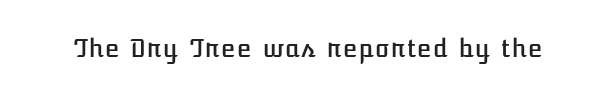
{"italic": "no", "underline": "no", "letter_spacing": "normal", "letter_spacing_em": 0.0, "glyph_px": 24}
